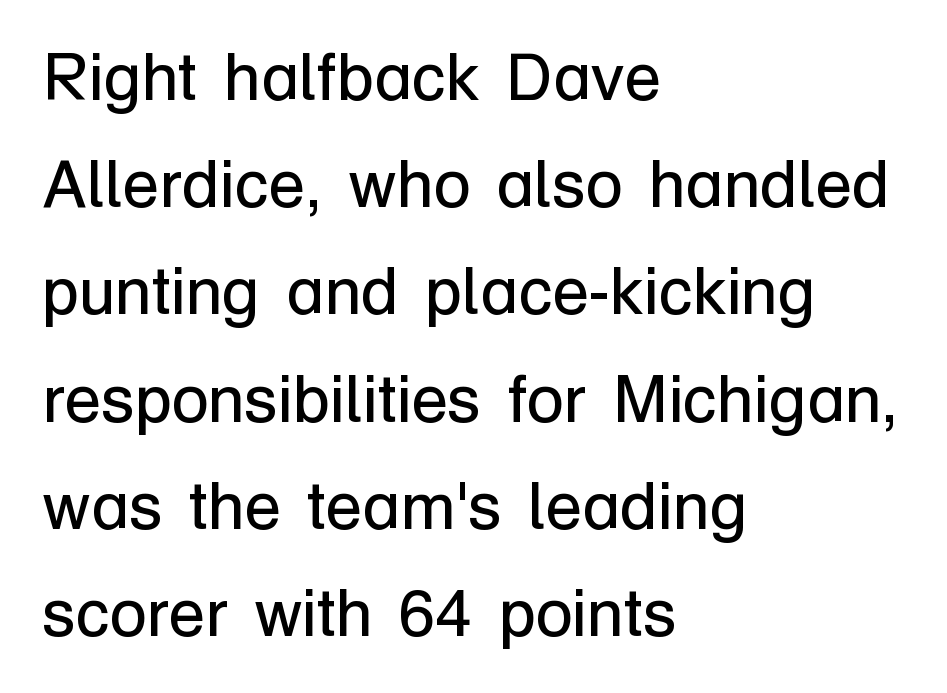
Q: Is the text bold? A: No.
Q: Is the text italic (slanted)? A: No, it is upright.
Q: Is the typeface a serif or a sans-serif typeface? A: Sans-serif.
Q: Is the text underlined? A: No.
Q: How is the paragraph aligned? A: Left-aligned.
Q: Is the spacing between letters normal or unusually wide? A: Normal.
Q: Is the spacing between lines tight, normal or loose? A: Normal.
Q: Width (condensed, normal, or wide)? A: Normal.
Q: Stroke contrast? A: Low.
Q: x-height? A: Medium.
Q: Monospaced? A: No.
